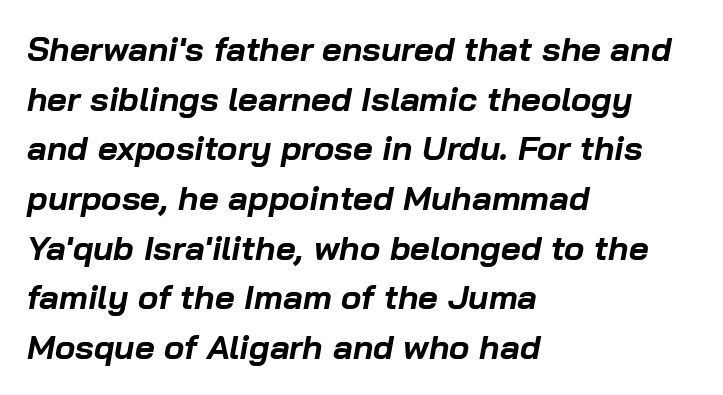
The image shows 34 px bold type, italic (leaning right); set left-aligned, normal line spacing (1.46x), normal letter spacing, not underlined; low stroke contrast and a medium x-height.
